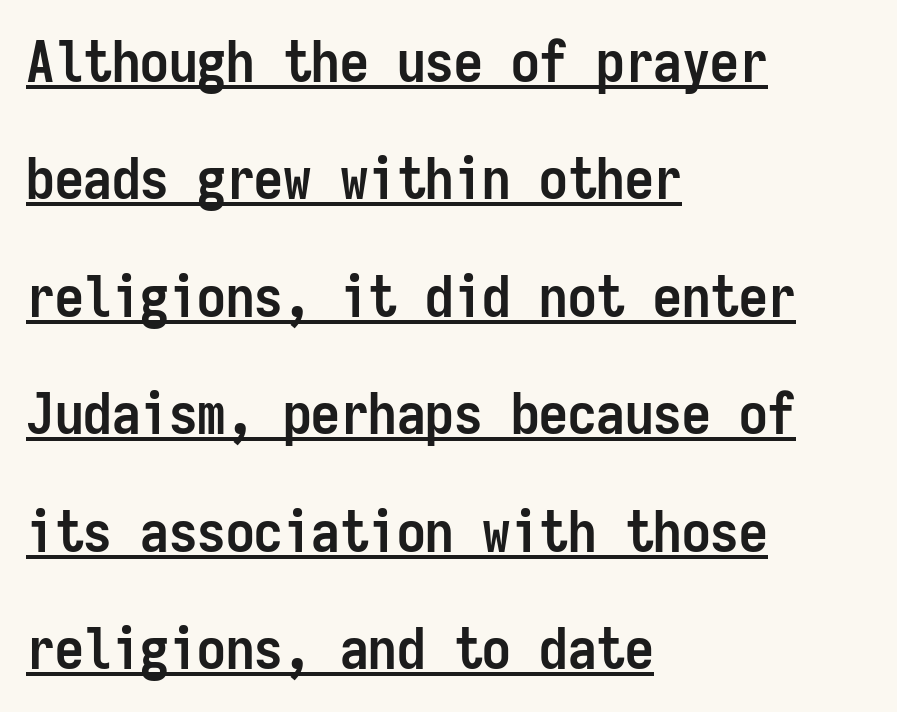
Is there much room between lines? Yes — plenty of vertical air separates them. As a designer I'd log this as weight 700, bold. Notice how the stems are strictly vertical — no italics here. This is sans-serif lettering, the kind often seen on screens and signage. The words here are underlined.
